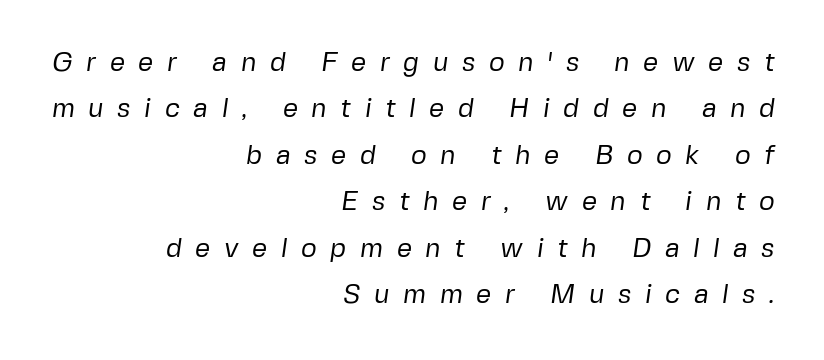
The ragged edge is on the left, which tells us the setting is flush right. Underline: absent. Stem width sits at or under what a default text font uses. Words appear elongated and porous because spacing is wide.
